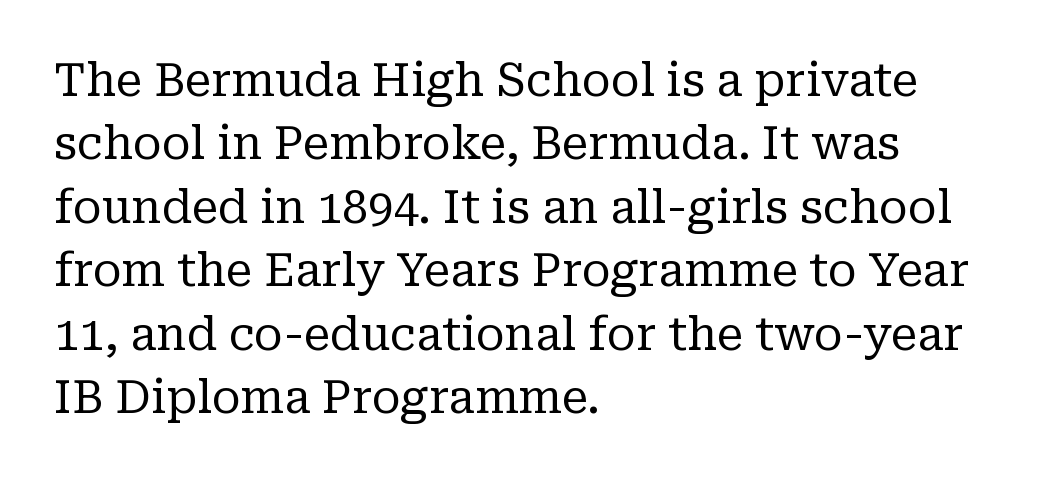
The font family rendered here belongs to the serif group. Weight: not bold — regular or lighter. Varying glyph widths throughout — classic text-font behaviour. Line spacing here is normal. Letter spacing: default. Style check: upright.
